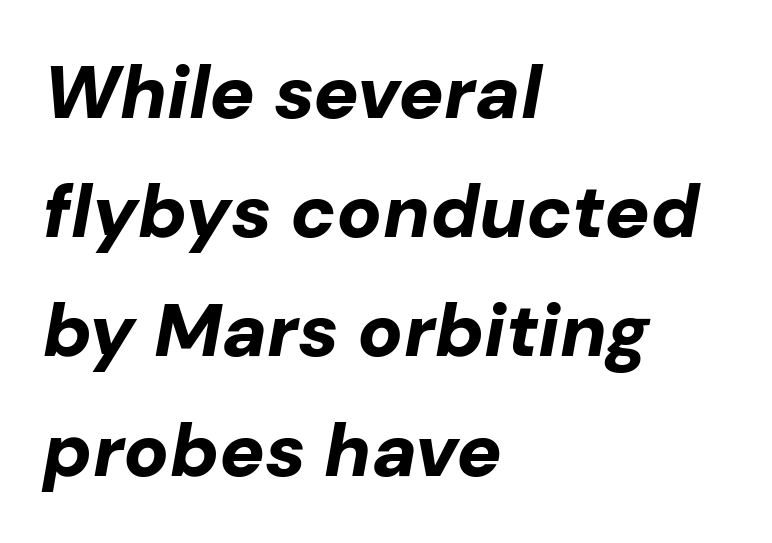
The leading is moderate, giving the passage an even texture. Type without underlining. Each letter keeps its own natural width here, so spacing adapts to shape. The passage shown leans; its letterforms are oblique.
